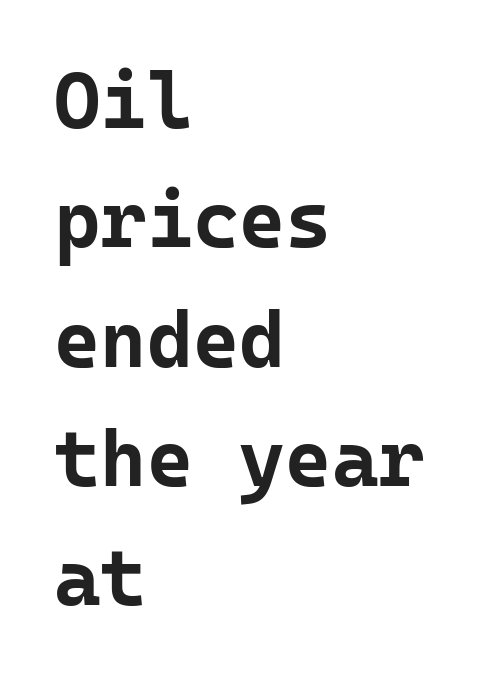
{"serif": "no", "italic": "no", "bold": "yes", "weight": "bold", "width": "normal", "stroke_contrast": "low", "x_height": "medium", "monospaced": "yes", "underline": "no", "align": "left", "line_spacing": "normal", "line_spacing_ratio": 1.51, "letter_spacing": "normal", "letter_spacing_em": 0.0, "glyph_px": 79}
